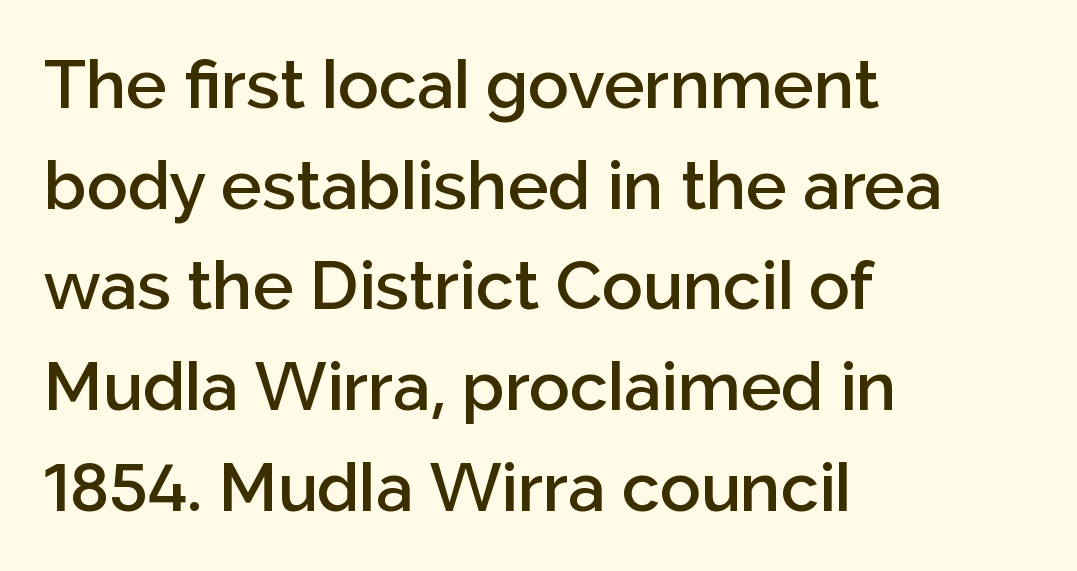
{"serif": "no", "italic": "no", "bold": "semi", "weight": "semibold", "width": "normal", "stroke_contrast": "low", "x_height": "medium", "monospaced": "no", "underline": "no", "align": "left", "line_spacing": "normal", "line_spacing_ratio": 1.48, "letter_spacing": "normal", "letter_spacing_em": 0.0, "glyph_px": 68}
